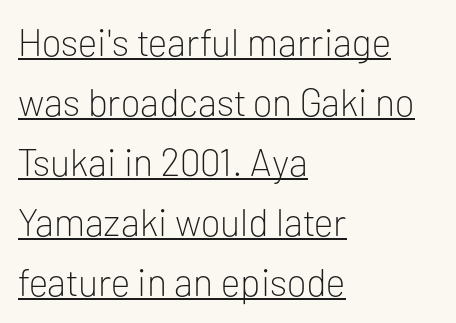
{"serif": "no", "italic": "no", "bold": "no", "weight": "light", "width": "normal", "stroke_contrast": "low", "x_height": "medium", "monospaced": "no", "underline": "yes", "align": "left", "line_spacing": "normal", "line_spacing_ratio": 1.58, "letter_spacing": "normal", "letter_spacing_em": 0.0, "glyph_px": 38}
